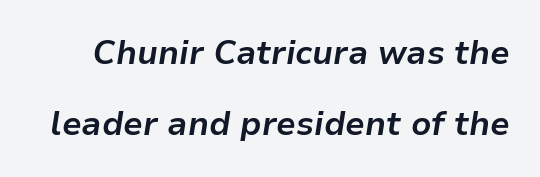
Q: Is the text bold? A: Yes.
Q: Is the text italic (slanted)? A: Yes, it leans right by about 9 degrees.
Q: Is the text underlined? A: No.
Q: Is the spacing between letters normal or unusually wide? A: Normal.
Q: Is the spacing between lines tight, normal or loose? A: Loose.
Q: Width (condensed, normal, or wide)? A: Normal.
Q: Stroke contrast? A: Low.
Q: x-height? A: Medium.
Q: Monospaced? A: No.
